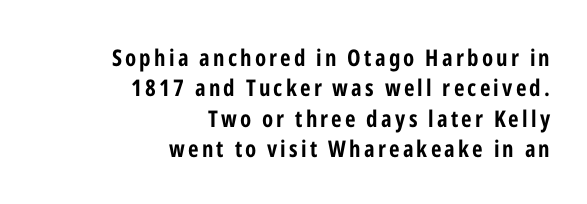
The image shows 23 px bold type, upright; set right-aligned, normal line spacing (1.32x), not underlined.
